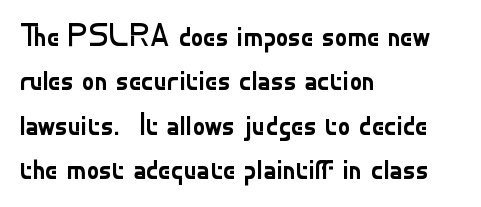
The image shows 31 px regular-weight sans-serif type, upright; set left-aligned, normal line spacing (1.43x), normal letter spacing, not underlined; low stroke contrast and a small x-height.
